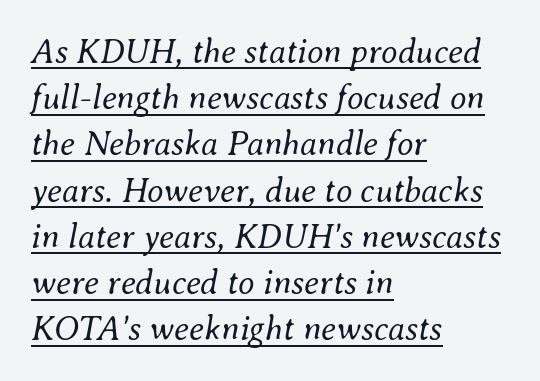
{"italic": "yes", "lean": "right", "slant_degrees": 8, "bold": "no", "weight": "regular", "width": "normal", "stroke_contrast": "medium", "x_height": "small", "monospaced": "no", "underline": "yes", "align": "left", "line_spacing": "normal", "line_spacing_ratio": 1.36, "letter_spacing": "normal", "letter_spacing_em": 0.0, "glyph_px": 34}
